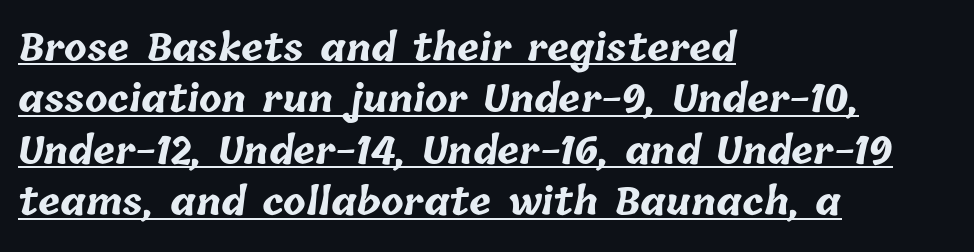
{"bold": "yes", "weight": "bold", "width": "normal", "stroke_contrast": "low", "x_height": "medium", "monospaced": "no", "underline": "yes", "align": "left", "line_spacing": "normal", "line_spacing_ratio": 1.39, "letter_spacing": "normal", "letter_spacing_em": 0.0, "glyph_px": 37}
